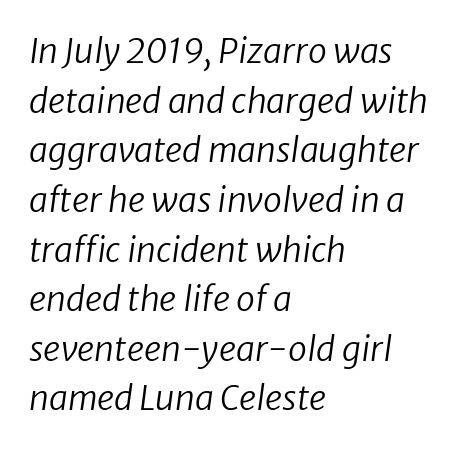
Q: Is the text bold? A: No.
Q: Is the text italic (slanted)? A: Yes, it leans right by about 8 degrees.
Q: Is the text underlined? A: No.
Q: How is the paragraph aligned? A: Left-aligned.
Q: Is the spacing between letters normal or unusually wide? A: Normal.
Q: Is the spacing between lines tight, normal or loose? A: Normal.
Q: Width (condensed, normal, or wide)? A: Normal.
Q: Stroke contrast? A: Low.
Q: x-height? A: Medium.
Q: Monospaced? A: No.
